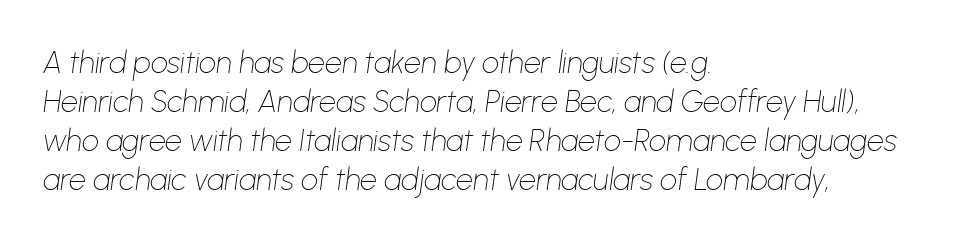
{"italic": "yes", "lean": "right", "slant_degrees": 8, "bold": "no", "weight": "thin", "width": "normal", "stroke_contrast": "low", "x_height": "medium", "monospaced": "no", "underline": "no", "align": "left", "line_spacing": "normal", "line_spacing_ratio": 1.3, "letter_spacing": "normal", "letter_spacing_em": 0.0, "glyph_px": 30}
